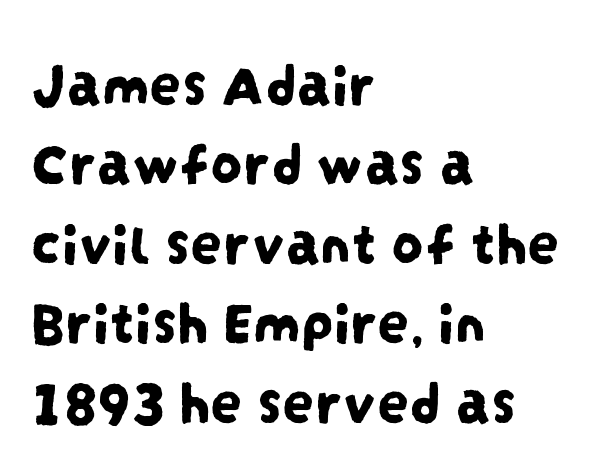
{"serif": "no", "width": "condensed", "stroke_contrast": "low", "x_height": "large", "monospaced": "no", "underline": "no", "align": "left", "line_spacing": "normal", "line_spacing_ratio": 1.26, "letter_spacing": "normal", "letter_spacing_em": 0.0, "glyph_px": 63}
